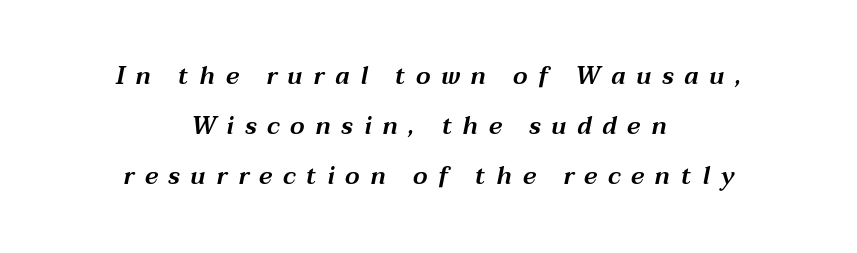
The image shows 24 px text type, italic (leaning right); set centered, loose line spacing (2.09x), unusually wide letter spacing (+0.44 em), not underlined.
